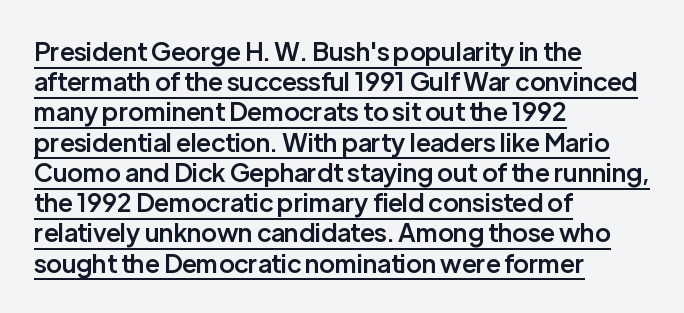
The image shows 25 px text type, upright; set left-aligned, line spacing 1.21x, normal letter spacing, underlined.
